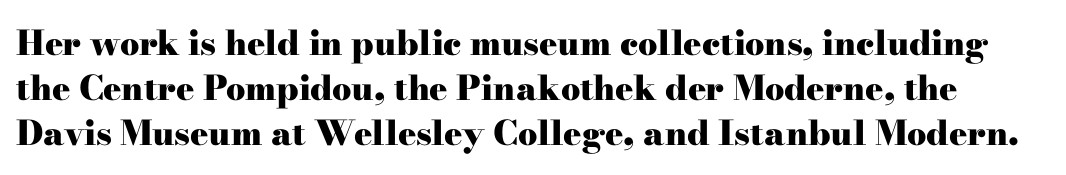
Q: Is the text bold? A: Yes.
Q: Is the text italic (slanted)? A: No, it is upright.
Q: Is the typeface a serif or a sans-serif typeface? A: Serif.
Q: Is the text underlined? A: No.
Q: Is the spacing between letters normal or unusually wide? A: Normal.
Q: Is the spacing between lines tight, normal or loose? A: Normal.
Q: Width (condensed, normal, or wide)? A: Wide.
Q: Stroke contrast? A: High.
Q: x-height? A: Small.
Q: Monospaced? A: No.
